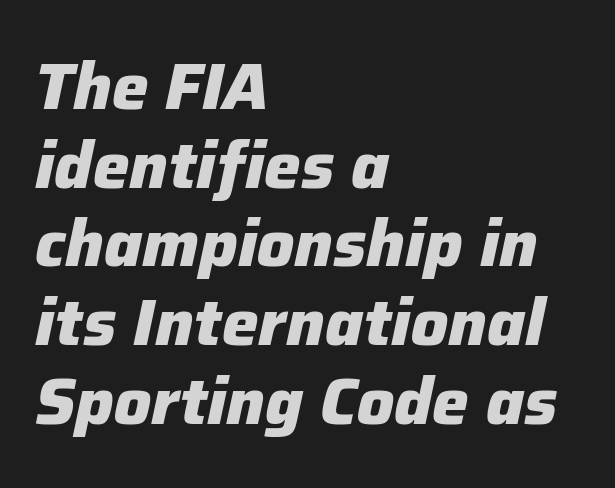
{"italic": "yes", "lean": "right", "slant_degrees": 12, "bold": "yes", "weight": "heavy", "width": "normal", "stroke_contrast": "low", "x_height": "medium", "monospaced": "no", "underline": "no", "align": "left", "line_spacing_ratio": 1.21, "letter_spacing": "normal", "letter_spacing_em": 0.0, "glyph_px": 65}
